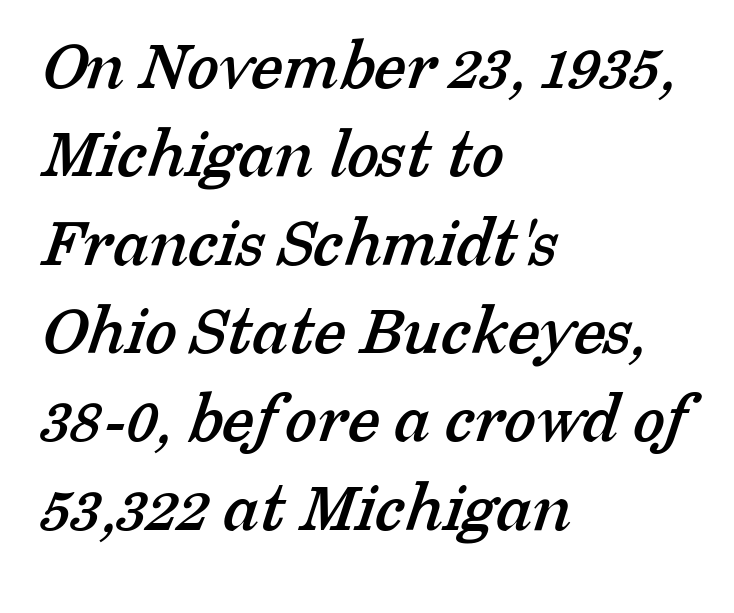
Q: Is the typeface a serif or a sans-serif typeface? A: Serif.
Q: Is the text underlined? A: No.
Q: How is the paragraph aligned? A: Left-aligned.
Q: Is the spacing between letters normal or unusually wide? A: Normal.
Q: Width (condensed, normal, or wide)? A: Normal.
Q: Stroke contrast? A: Low.
Q: x-height? A: Medium.
Q: Monospaced? A: No.
